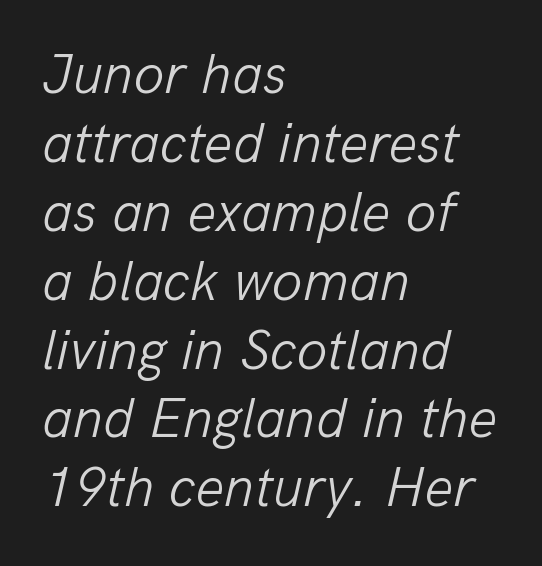
{"italic": "yes", "lean": "right", "slant_degrees": 13, "bold": "no", "weight": "light", "width": "normal", "stroke_contrast": "low", "x_height": "medium", "monospaced": "no", "underline": "no", "align": "left", "line_spacing_ratio": 1.23, "letter_spacing": "normal", "letter_spacing_em": 0.0, "glyph_px": 56}
